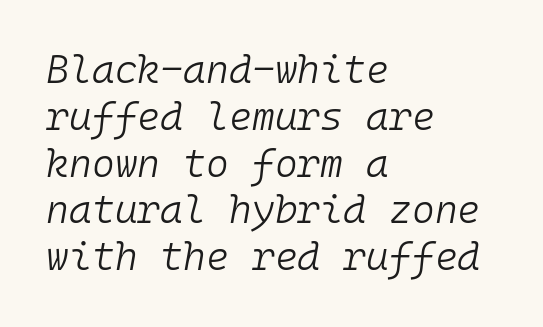
{"italic": "yes", "lean": "right", "slant_degrees": 10, "bold": "no", "weight": "light", "width": "normal", "stroke_contrast": "low", "x_height": "medium", "monospaced": "yes", "underline": "no", "align": "left", "line_spacing_ratio": 1.2, "letter_spacing": "normal", "letter_spacing_em": 0.0, "glyph_px": 39}
